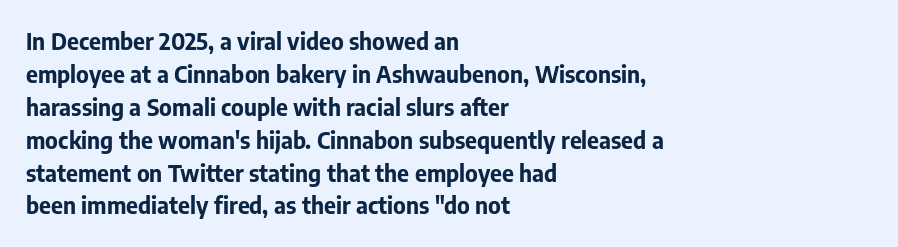
{"italic": "no", "bold": "yes", "underline": "no", "align": "left", "line_spacing": "normal", "line_spacing_ratio": 1.43, "letter_spacing": "normal", "letter_spacing_em": 0.0, "glyph_px": 23}
